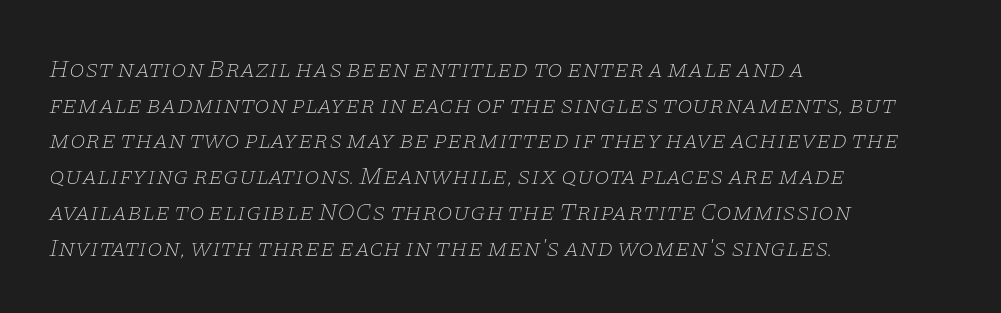
{"italic": "yes", "lean": "right", "slant_degrees": 11, "bold": "no", "underline": "no", "align": "left", "line_spacing": "normal", "line_spacing_ratio": 1.43, "letter_spacing": "normal", "letter_spacing_em": 0.0, "glyph_px": 25}
